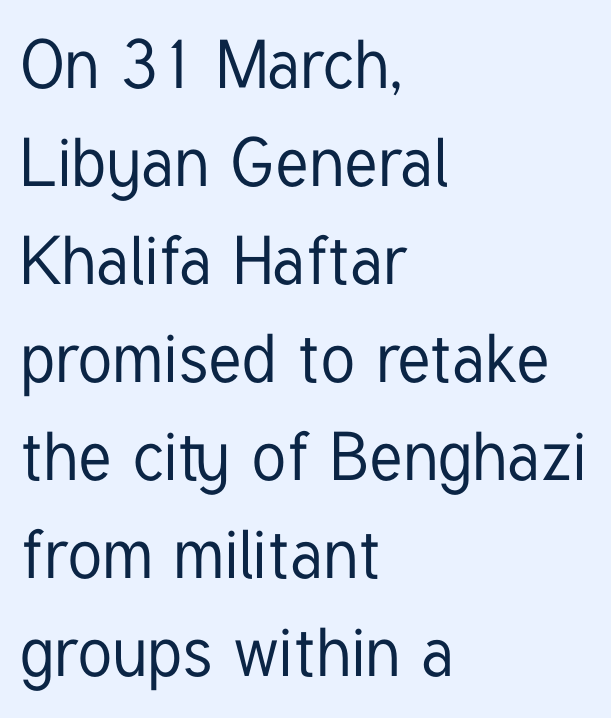
{"serif": "no", "italic": "no", "width": "condensed", "stroke_contrast": "low", "x_height": "medium", "monospaced": "no", "underline": "no", "align": "left", "line_spacing": "normal", "line_spacing_ratio": 1.44, "letter_spacing": "normal", "letter_spacing_em": 0.0, "glyph_px": 68}
